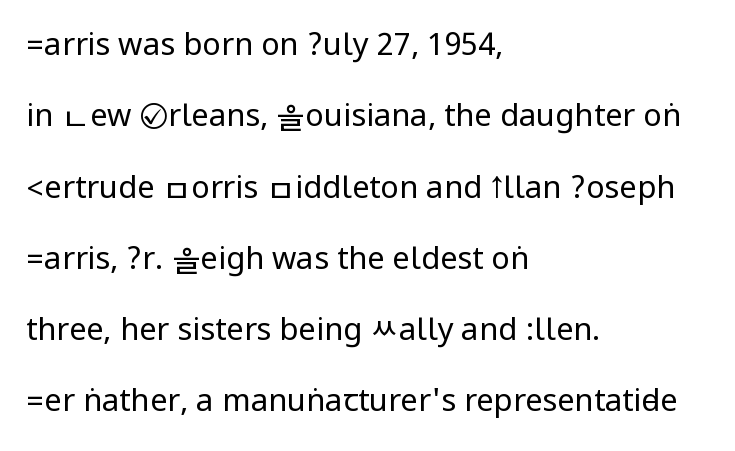
The image shows 31 px regular-weight, condensed sans-serif type, upright; set left-aligned, loose line spacing (2.3x), normal letter spacing, not underlined; low stroke contrast.
